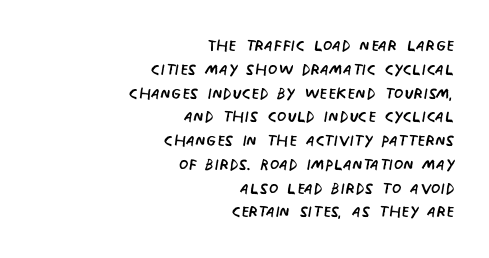
Q: Is the text bold? A: No.
Q: Is the text underlined? A: No.
Q: How is the paragraph aligned? A: Right-aligned.
Q: Is the spacing between letters normal or unusually wide? A: Normal.
Q: Is the spacing between lines tight, normal or loose? A: Tight.
